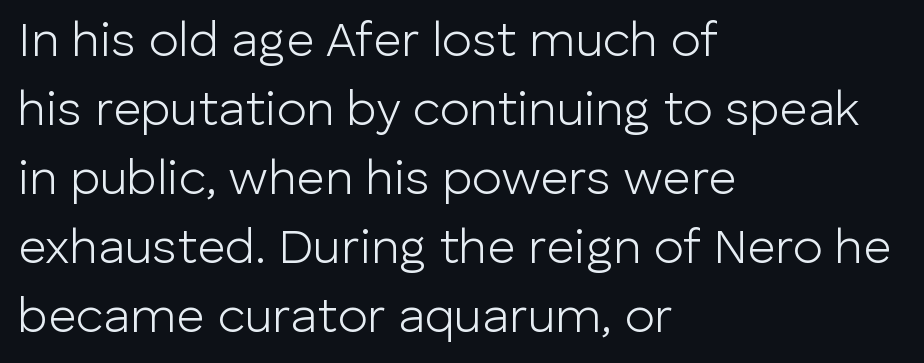
Serif or sans? Sans — the stroke terminals are bare. What's the leading like? Ordinary, nothing unusual. The space beneath each line is pristine and unruled. Stems and bowls with no extra thickness — not bold.
